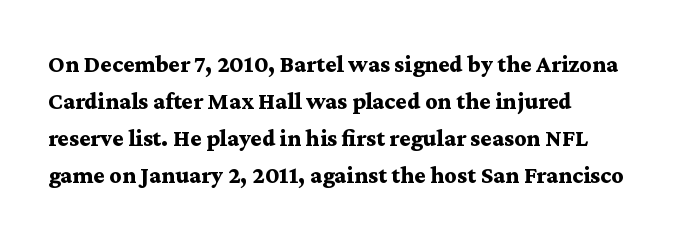
The image shows 24 px bold type, upright; set left-aligned, normal line spacing (1.54x), normal letter spacing, not underlined.
